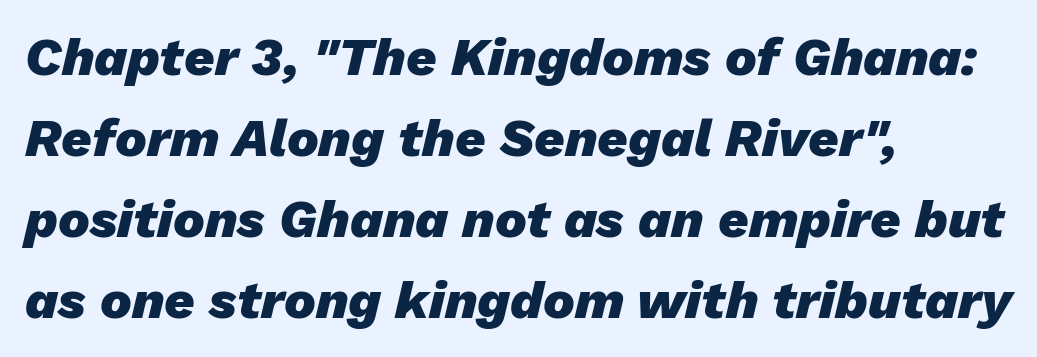
Whoever set this chose a conventional vertical rhythm. Any mark beneath the type? The region is blank. What stands out about the letter spacing? Nothing — it is the standard amount. Does the copy run flush right? No — it runs flush left.
